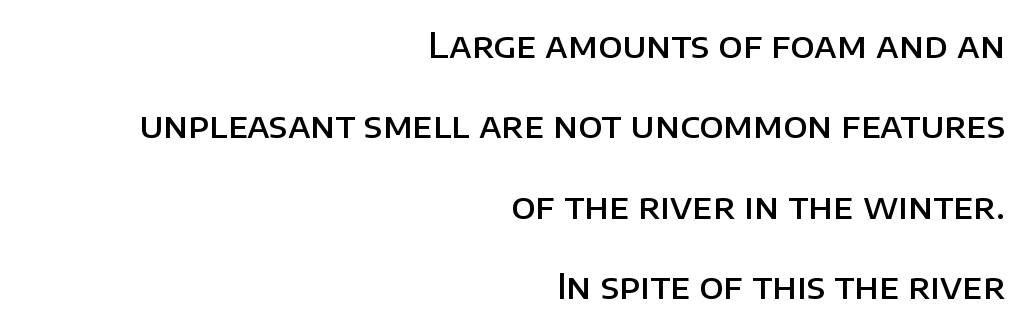
Q: Is the text bold? A: Semi-bold.
Q: Is the text italic (slanted)? A: No, it is upright.
Q: Is the typeface a serif or a sans-serif typeface? A: Sans-serif.
Q: Is the text underlined? A: No.
Q: How is the paragraph aligned? A: Right-aligned.
Q: Is the spacing between letters normal or unusually wide? A: Normal.
Q: Is the spacing between lines tight, normal or loose? A: Loose.
Q: Width (condensed, normal, or wide)? A: Normal.
Q: Stroke contrast? A: Low.
Q: x-height? A: Large.
Q: Monospaced? A: No.
